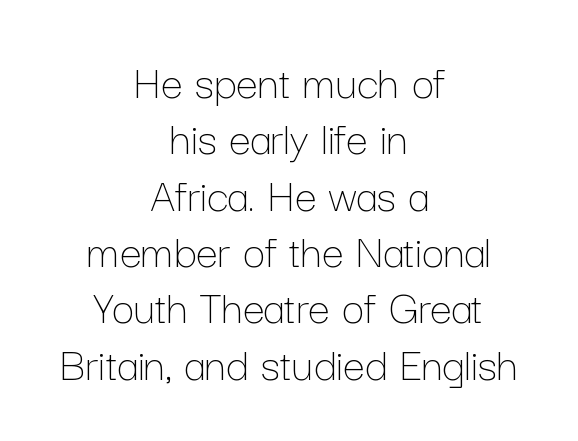
The image shows 49 px thin type, upright; set centered, tight line spacing (1.15x), normal letter spacing, not underlined; low stroke contrast and a medium x-height.
